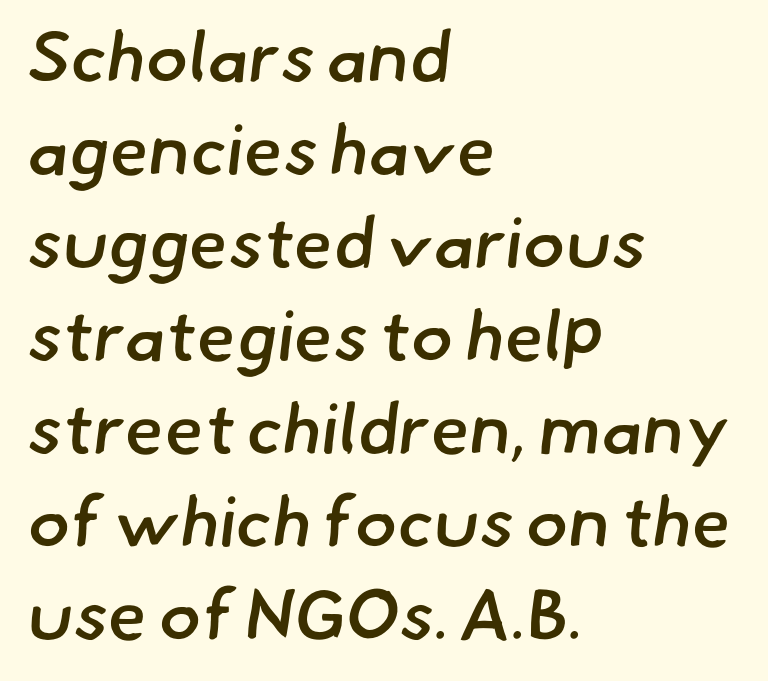
Q: Is the text bold? A: Semi-bold.
Q: Is the typeface a serif or a sans-serif typeface? A: Sans-serif.
Q: Is the text underlined? A: No.
Q: How is the paragraph aligned? A: Left-aligned.
Q: Is the spacing between letters normal or unusually wide? A: Normal.
Q: Is the spacing between lines tight, normal or loose? A: Normal.
Q: Width (condensed, normal, or wide)? A: Normal.
Q: Stroke contrast? A: Low.
Q: x-height? A: Small.
Q: Monospaced? A: No.
